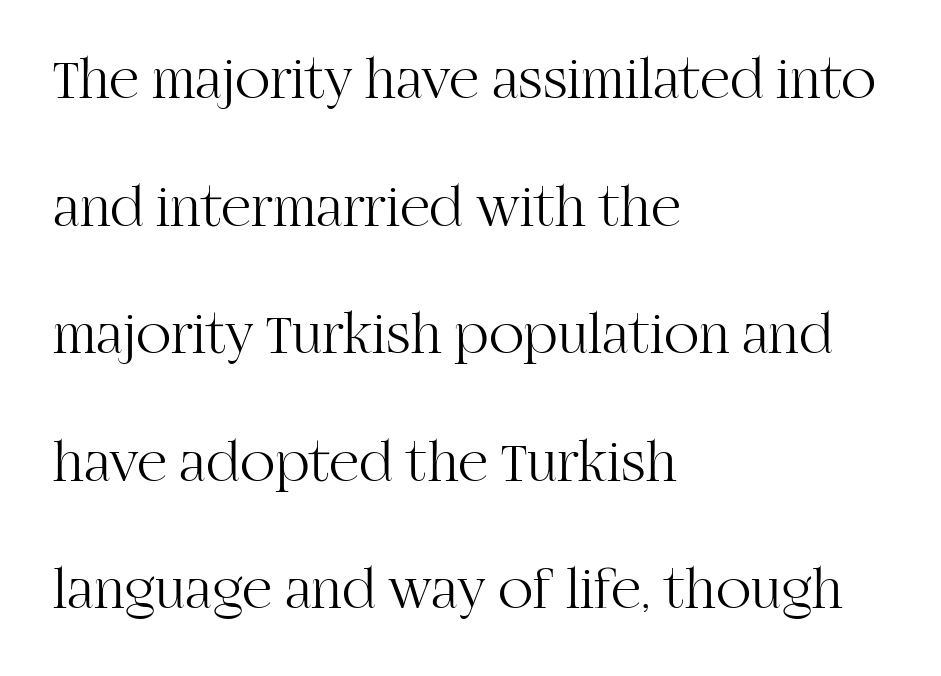
The image shows 58 px light serif type, upright; set left-aligned, loose line spacing (2.2x), normal letter spacing, not underlined; high stroke contrast and a large x-height.
